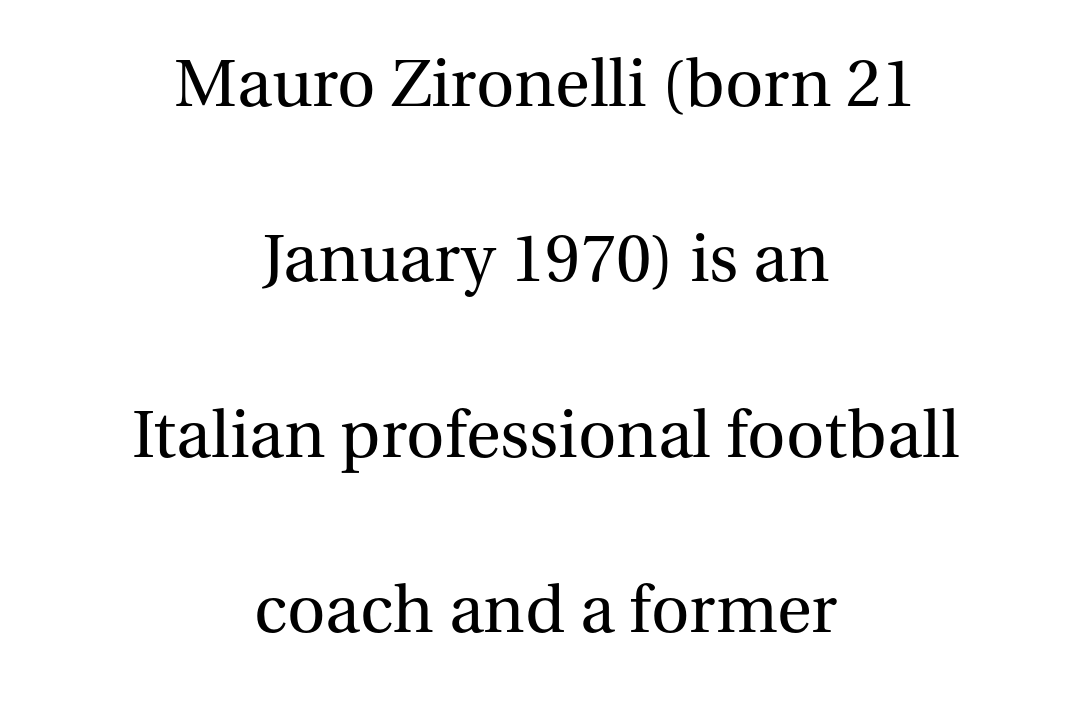
The image shows 71 px regular-weight serif type, upright; set centered, loose line spacing (2.47x), normal letter spacing, not underlined; medium stroke contrast and a medium x-height.
